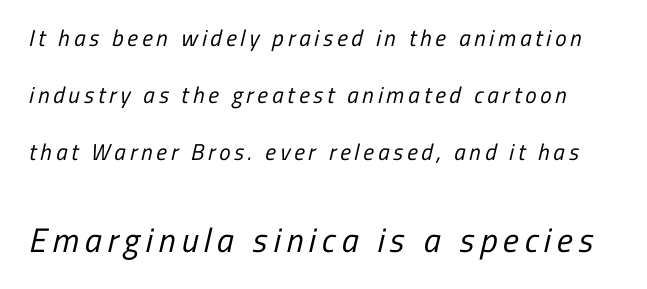
The image shows 34 px regular-weight, condensed sans-serif type; set loose line spacing (2.47x), not underlined; the second (bottom) block is 1.48x larger; low stroke contrast and a medium x-height.
